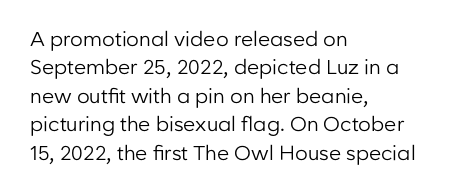
Q: Is the text bold? A: No.
Q: Is the text italic (slanted)? A: No, it is upright.
Q: Is the text underlined? A: No.
Q: How is the paragraph aligned? A: Left-aligned.
Q: Is the spacing between letters normal or unusually wide? A: Normal.
Q: Is the spacing between lines tight, normal or loose? A: Normal.
